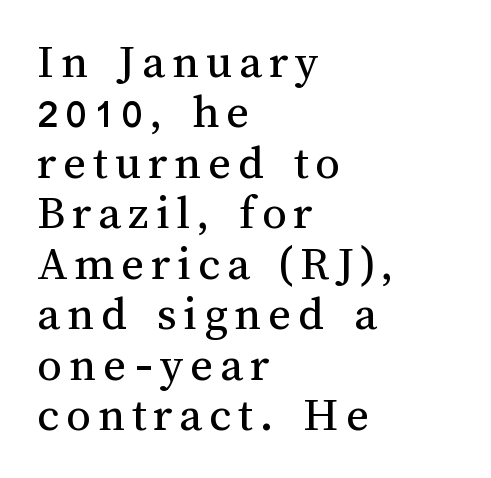
The image shows 49 px regular-weight type, upright; set left-aligned, tight line spacing (1.03x), not underlined; medium stroke contrast and a medium x-height.
